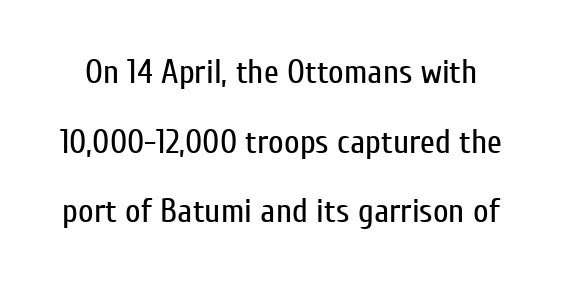
The image shows 34 px regular-weight, condensed sans-serif type, upright; set loose line spacing (2.05x), normal letter spacing, not underlined; low stroke contrast and a medium x-height.
